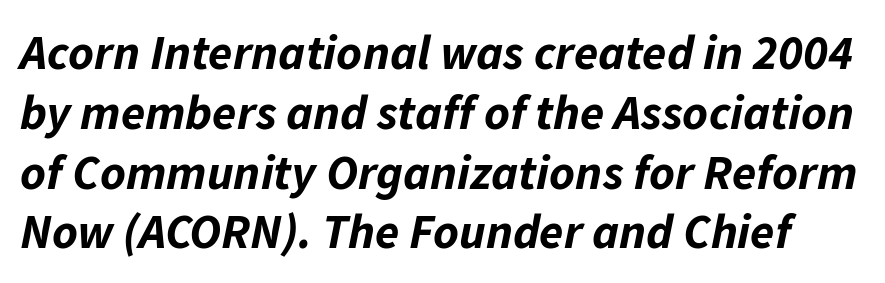
{"italic": "yes", "lean": "right", "slant_degrees": 11, "bold": "yes", "weight": "bold", "width": "normal", "stroke_contrast": "low", "x_height": "medium", "monospaced": "no", "underline": "no", "line_spacing_ratio": 1.22, "letter_spacing": "normal", "letter_spacing_em": 0.0, "glyph_px": 49}
